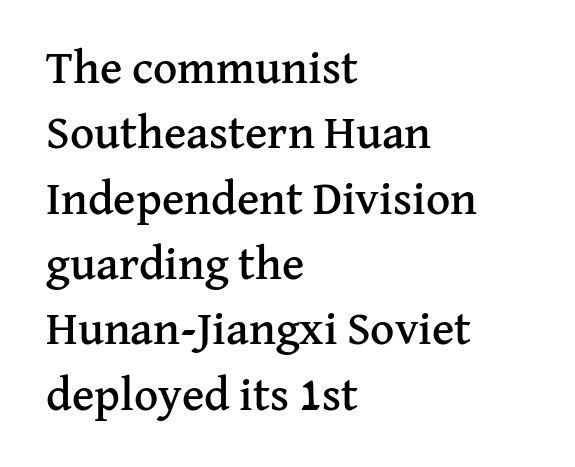
{"serif": "yes", "italic": "no", "width": "normal", "stroke_contrast": "medium", "x_height": "medium", "monospaced": "no", "underline": "no", "align": "left", "line_spacing": "normal", "line_spacing_ratio": 1.39, "letter_spacing": "normal", "letter_spacing_em": 0.0, "glyph_px": 47}
